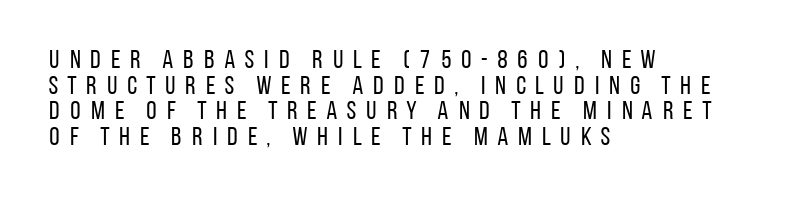
The foot of each line stays bare and open. The paragraph has a hard left edge and a soft right edge. This block would grow much taller if given ordinary leading; it's compressed now. No extra ink here — the face is not bold. Short note: letters widely spaced.
